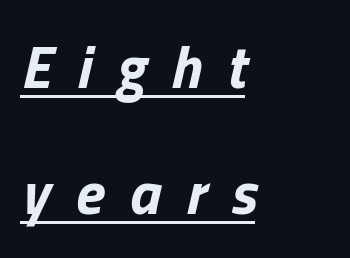
{"italic": "yes", "lean": "right", "slant_degrees": 13, "bold": "yes", "weight": "bold", "width": "normal", "stroke_contrast": "low", "x_height": "medium", "monospaced": "no", "underline": "yes", "align": "left", "line_spacing": "loose", "line_spacing_ratio": 2.1, "letter_spacing": "wide", "letter_spacing_em": 0.42, "glyph_px": 60}
